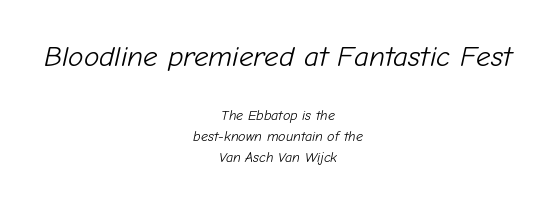
Check the space under the baseline: it is left empty. In terms of letterspacing, this is plain default setting. Every row of glyphs is offset so its center matches the block's center. Note: larger setting up top, smaller setting below. You could not count columns in this text — the font is proportionally spaced.
